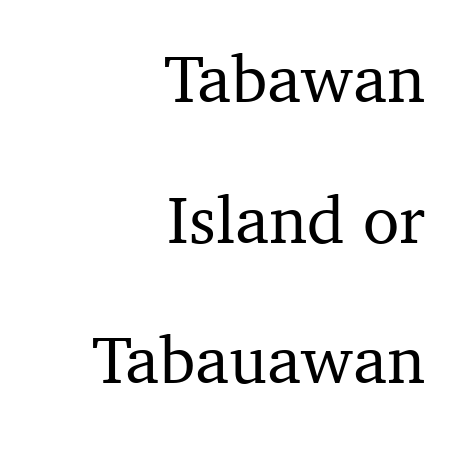
The image shows 67 px serif type, upright; set right-aligned, loose line spacing (2.1x), normal letter spacing, not underlined; medium stroke contrast and a medium x-height.
